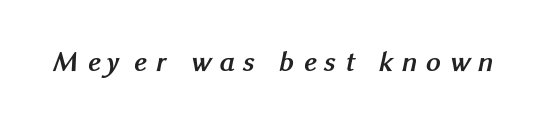
The image shows 29 px semibold sans-serif type; set unusually wide letter spacing (+0.29 em), not underlined; medium stroke contrast and a medium x-height.
